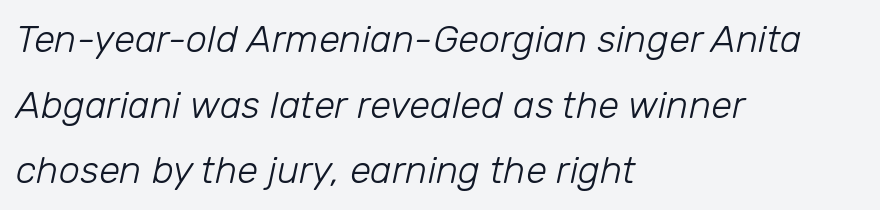
The image shows 38 px light type, italic (leaning right); set left-aligned, line spacing 1.73x, normal letter spacing, not underlined; low stroke contrast and a medium x-height.
